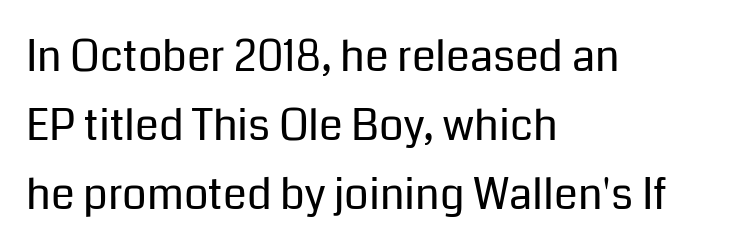
Bold? No — there's no thickening of the strokes. Where is the straight margin? On the left. Nope, no serifs anywhere on these letters. The font's upright variant was chosen for this text.
